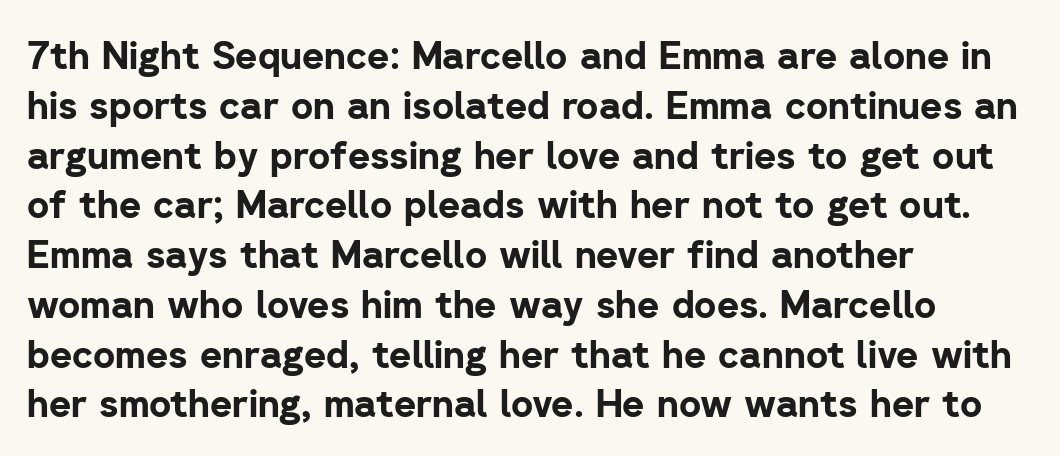
The image shows 38 px bold sans-serif type, upright; set left-aligned, normal line spacing (1.31x), normal letter spacing, not underlined; low stroke contrast and a medium x-height.
